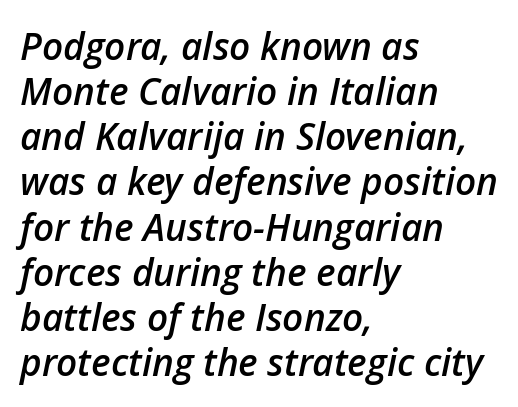
Q: Is the text bold? A: Semi-bold.
Q: Is the text italic (slanted)? A: Yes, it leans right by about 12 degrees.
Q: Is the text underlined? A: No.
Q: How is the paragraph aligned? A: Left-aligned.
Q: Is the spacing between letters normal or unusually wide? A: Normal.
Q: Width (condensed, normal, or wide)? A: Normal.
Q: Stroke contrast? A: Low.
Q: x-height? A: Medium.
Q: Monospaced? A: No.
